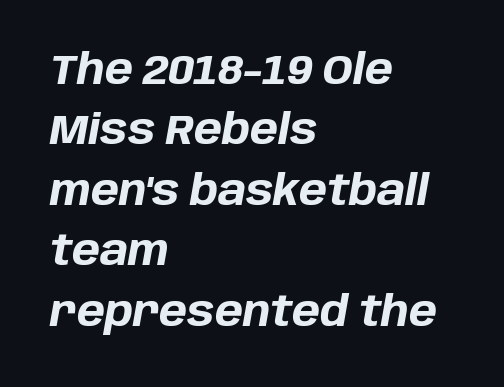
Q: Is the text bold? A: Yes.
Q: Is the text italic (slanted)? A: Yes, it leans right by about 10 degrees.
Q: Is the text underlined? A: No.
Q: How is the paragraph aligned? A: Left-aligned.
Q: Is the spacing between letters normal or unusually wide? A: Normal.
Q: Is the spacing between lines tight, normal or loose? A: Normal.
Q: Width (condensed, normal, or wide)? A: Normal.
Q: Stroke contrast? A: Low.
Q: x-height? A: Large.
Q: Monospaced? A: No.
